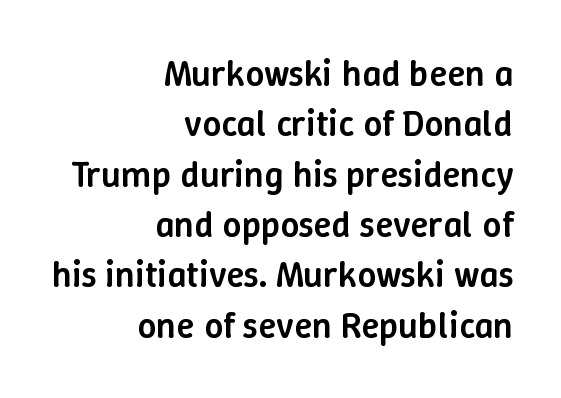
The image shows 37 px semibold type, upright; set right-aligned, normal line spacing (1.36x), normal letter spacing, not underlined; low stroke contrast and a medium x-height.
